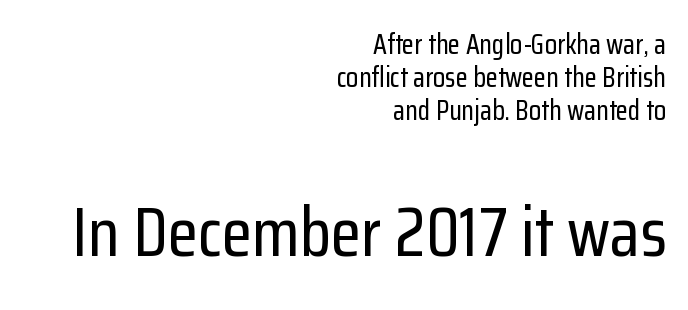
{"serif": "no", "italic": "no", "width": "condensed", "stroke_contrast": "low", "x_height": "medium", "monospaced": "no", "underline": "no", "align": "right", "line_spacing_ratio": 1.17, "letter_spacing": "normal", "letter_spacing_em": 0.0, "larger_block": "second", "size_ratio": 2.5, "glyph_px": 70}
